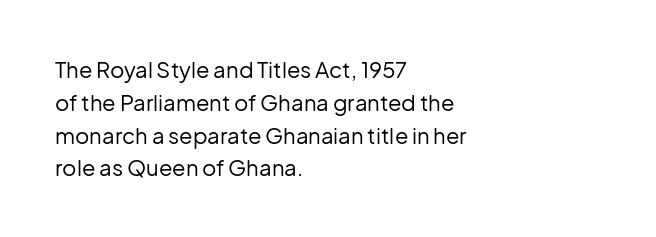
The image shows 22 px text type, upright; set left-aligned, normal line spacing (1.49x), normal letter spacing, not underlined.
